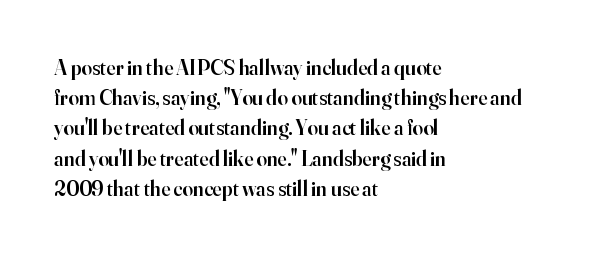
{"italic": "no", "bold": "semi", "underline": "no", "align": "left", "line_spacing": "normal", "line_spacing_ratio": 1.44, "letter_spacing": "normal", "letter_spacing_em": 0.0, "glyph_px": 21}
